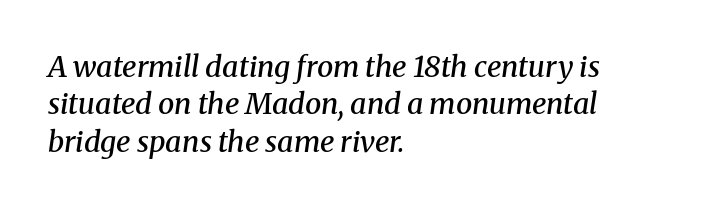
{"serif": "yes", "italic": "yes", "lean": "right", "slant_degrees": 8, "bold": "semi", "weight": "semibold", "width": "normal", "stroke_contrast": "medium", "x_height": "medium", "monospaced": "no", "underline": "no", "align": "left", "line_spacing": "normal", "line_spacing_ratio": 1.29, "letter_spacing": "normal", "letter_spacing_em": 0.0, "glyph_px": 29}
